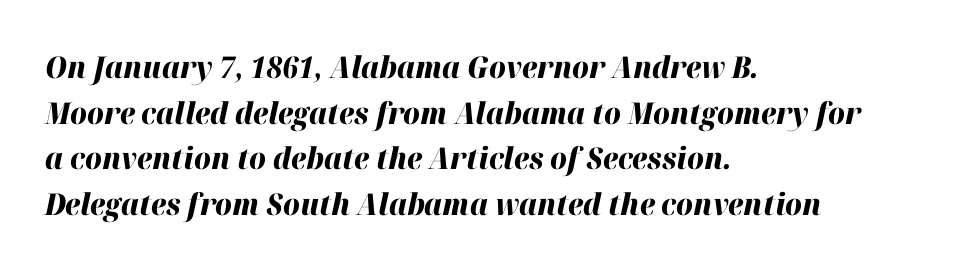
{"italic": "yes", "lean": "right", "slant_degrees": 12, "bold": "yes", "weight": "heavy", "width": "normal", "stroke_contrast": "high", "x_height": "medium", "monospaced": "no", "underline": "no", "align": "left", "line_spacing": "normal", "line_spacing_ratio": 1.52, "letter_spacing": "normal", "letter_spacing_em": 0.0, "glyph_px": 30}
